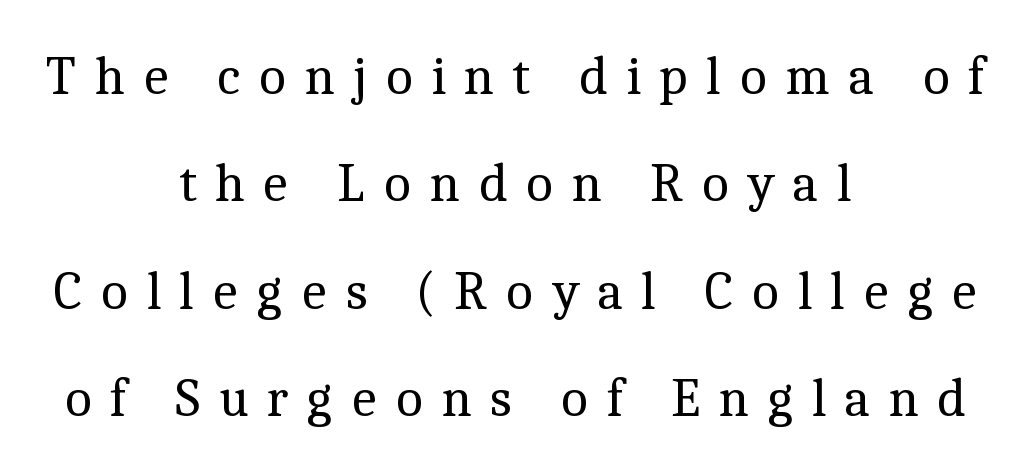
The font family rendered here belongs to the serif group. Proportional: the letters do not fall into vertical columns. Interline gaps are noticeably wide in this sample. In CSS terms this would be text-align: center.
